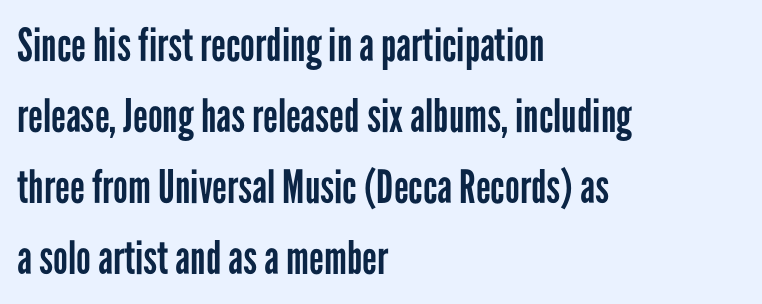
Q: Is the text bold? A: No.
Q: Is the text italic (slanted)? A: No, it is upright.
Q: Is the typeface a serif or a sans-serif typeface? A: Sans-serif.
Q: Is the text underlined? A: No.
Q: How is the paragraph aligned? A: Left-aligned.
Q: Is the spacing between letters normal or unusually wide? A: Normal.
Q: Is the spacing between lines tight, normal or loose? A: Normal.
Q: Width (condensed, normal, or wide)? A: Condensed.
Q: Stroke contrast? A: Low.
Q: x-height? A: Medium.
Q: Monospaced? A: No.
